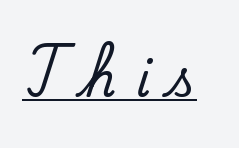
Q: Is the text italic (slanted)? A: Yes.
Q: Is the typeface a serif or a sans-serif typeface? A: Serif.
Q: Is the text underlined? A: Yes.
Q: Is the spacing between letters normal or unusually wide? A: Unusually wide.
Q: Width (condensed, normal, or wide)? A: Normal.
Q: Stroke contrast? A: Low.
Q: x-height? A: Small.
Q: Monospaced? A: No.
